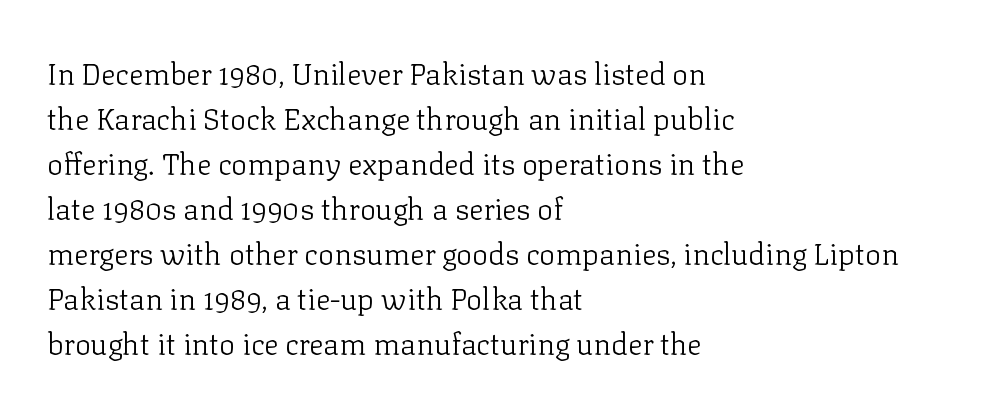
The strip under each line holds only bare page. All the whitespace from short lines collects on the right. Unlike italic type, these characters show no tilt at all. The passage shown is typeset with a serif family. No extra tracking has been applied to these lines. Honestly, the row spacing looks completely unremarkable.
